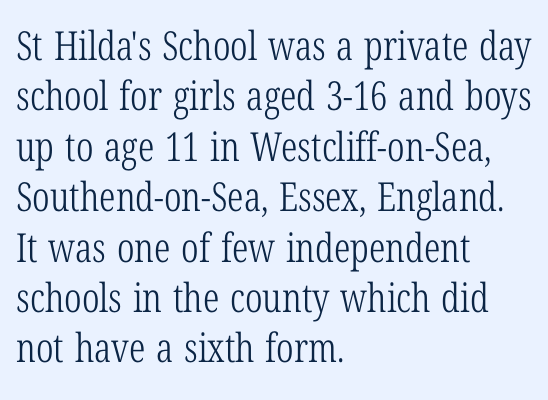
Q: Is the text bold? A: No.
Q: Is the text italic (slanted)? A: No, it is upright.
Q: Is the typeface a serif or a sans-serif typeface? A: Serif.
Q: Is the text underlined? A: No.
Q: How is the paragraph aligned? A: Left-aligned.
Q: Is the spacing between letters normal or unusually wide? A: Normal.
Q: Is the spacing between lines tight, normal or loose? A: Normal.
Q: Width (condensed, normal, or wide)? A: Condensed.
Q: Stroke contrast? A: Low.
Q: x-height? A: Medium.
Q: Monospaced? A: No.
